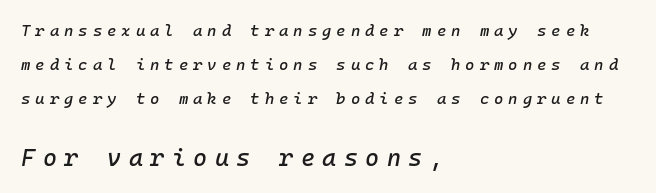
Q: Is the text italic (slanted)? A: Yes, it leans right by about 10 degrees.
Q: Is the text underlined? A: No.
Q: How is the paragraph aligned? A: Left-aligned.
Q: Is the spacing between letters normal or unusually wide? A: Unusually wide.
Q: Is the spacing between lines tight, normal or loose? A: Loose.
Q: Which block of text is set in a larger size, the first (top) or the second (bottom)? A: The second (bottom) one.
